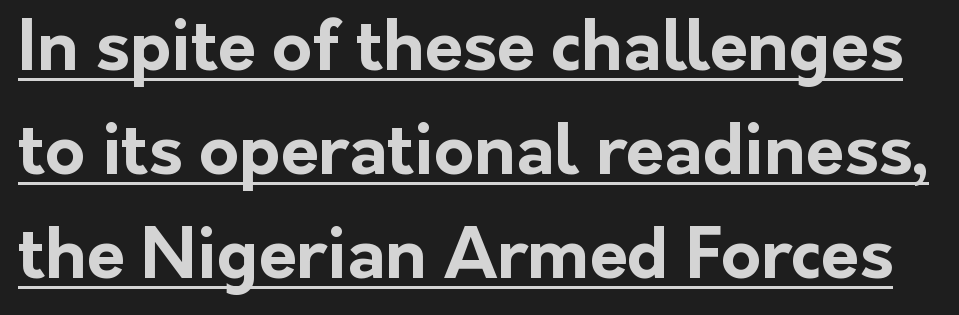
The image shows 69 px bold sans-serif type, upright; set normal line spacing (1.51x), normal letter spacing, underlined; low stroke contrast and a medium x-height.
